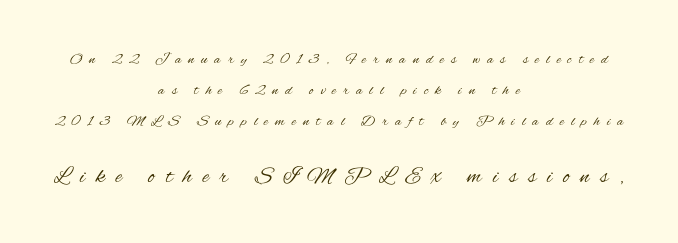
Q: Is the text bold? A: No.
Q: Is the text italic (slanted)? A: Yes.
Q: Is the text underlined? A: No.
Q: How is the paragraph aligned? A: Centered.
Q: Is the spacing between letters normal or unusually wide? A: Unusually wide.
Q: Is the spacing between lines tight, normal or loose? A: Loose.
Q: Which block of text is set in a larger size, the first (top) or the second (bottom)? A: The second (bottom) one.
